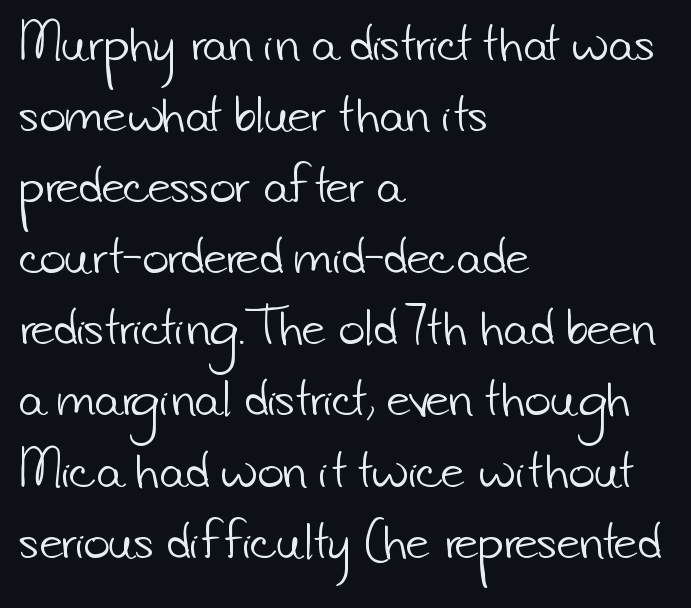
The designer left line spacing at the default. Compared with typical body copy, the letter spacing here is the same. Weight: in the light-to-regular range. This rendering uses left alignment, leaving the right contour irregular. This sample uses a sans-serif face.
